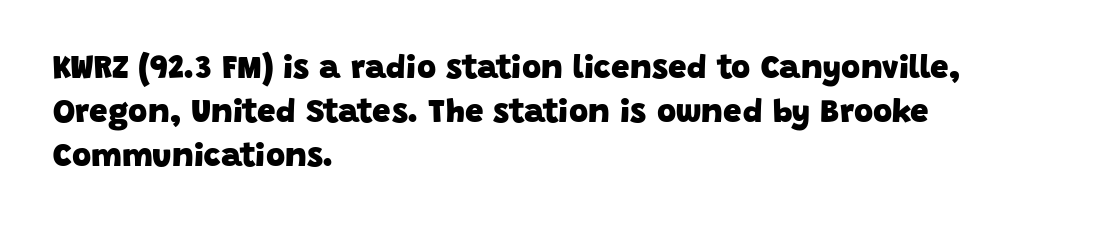
In CSS terms this would be text-align: left. Type without underlining. Pretty heavy lettering here — definitely bold. Think of a printed novel: that variable character pitch is what you see here.
